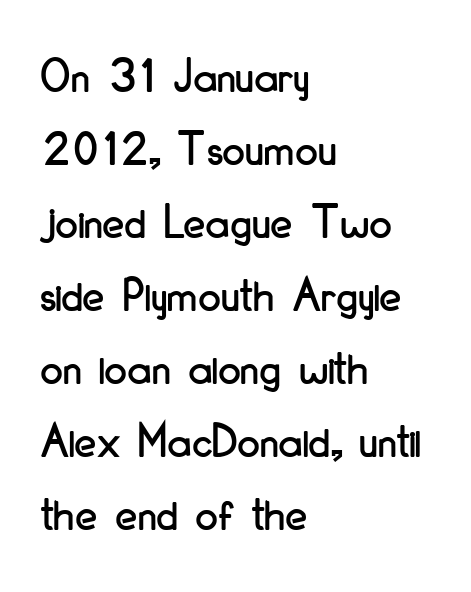
Inter-character spacing is left at the font's built-in metrics. The passage shown is typed in a proportional face where columns would drift. Quick note: not italic, upright. The designer went with a sans here, leaving each stem footless. Every row of glyphs begins at an identical x-position on the left. The glyphs are unaccompanied by any horizontal stroke below them.
